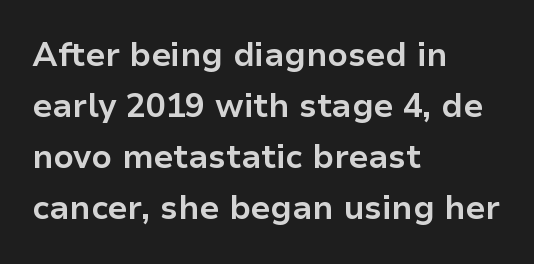
{"serif": "no", "italic": "no", "bold": "yes", "weight": "bold", "width": "normal", "stroke_contrast": "low", "x_height": "medium", "monospaced": "no", "underline": "no", "align": "left", "line_spacing": "normal", "line_spacing_ratio": 1.55, "letter_spacing": "normal", "letter_spacing_em": 0.0, "glyph_px": 33}
